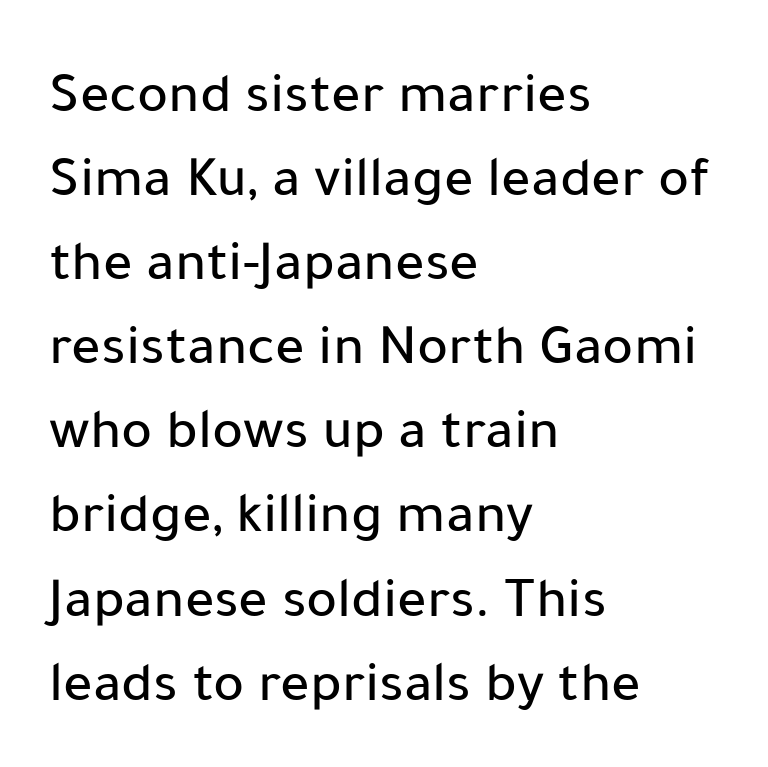
Words float on clear page, feet unadorned. Nothing sits at the stroke ends, so this counts as sans-serif. The letterforms sit shoulder to shoulder at normal distance. Quick note: not italic, upright. Think of a printed novel: that variable character pitch is what you see here. This block has exactly the height ordinary leading produces.
